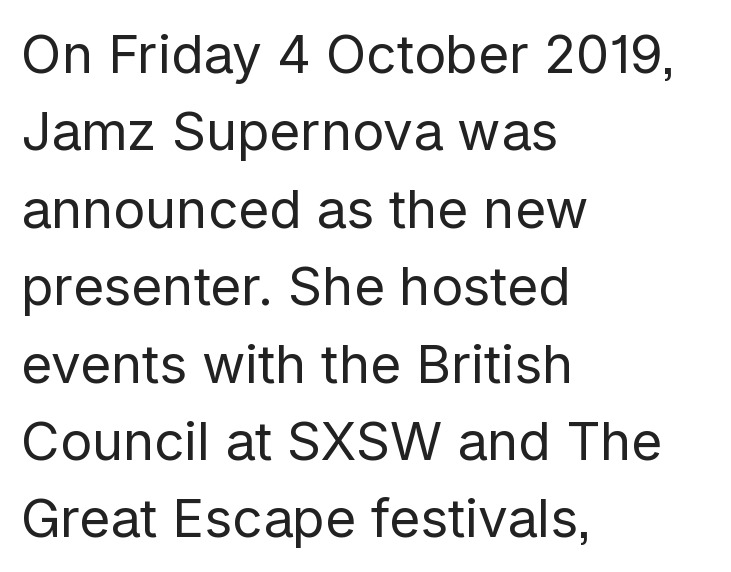
The baseline area is clear. The passage shown is typeset with a sans-serif family. The passage shown is not bold in any degree. These lines are rendered in a variable-pitch font. A classic flush-left, rag-right setting is used for this passage.
